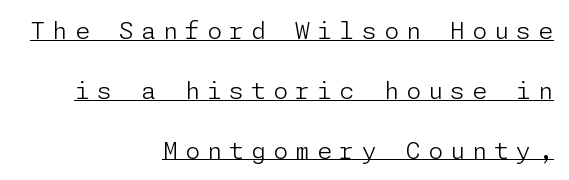
Rows of type keep a wide berth in the vertical direction. Bold? No — there's no thickening of the strokes. Looks like someone drew a line under every word here. Where is the straight margin? On the right. The tracking jumps out immediately: characters are airy and widely separated.
